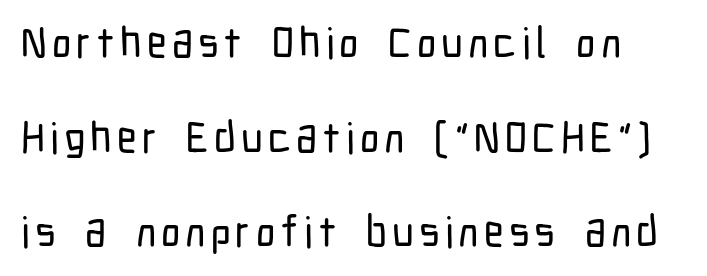
No feet cap the strokes, marking this as sans-serif type. Widely set lines give the paragraph a tall, airy silhouette. Quick note: underline off. The axis of the letterforms is exactly vertical. Varying glyph widths throughout — classic text-font behaviour.
